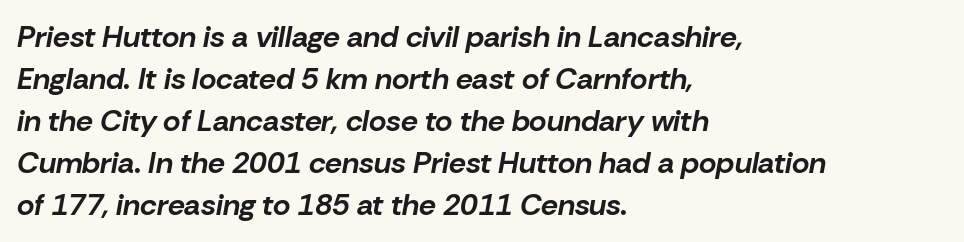
Q: Is the text bold? A: Yes.
Q: Is the text italic (slanted)? A: Yes, it leans right by about 10 degrees.
Q: Is the text underlined? A: No.
Q: How is the paragraph aligned? A: Left-aligned.
Q: Is the spacing between letters normal or unusually wide? A: Normal.
Q: Is the spacing between lines tight, normal or loose? A: Normal.
Q: Width (condensed, normal, or wide)? A: Normal.
Q: Stroke contrast? A: Low.
Q: x-height? A: Medium.
Q: Monospaced? A: No.
